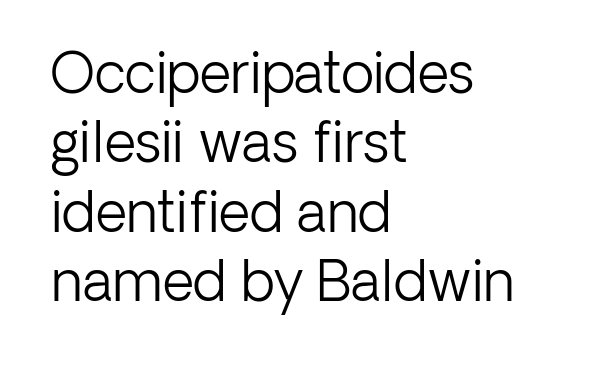
{"serif": "no", "italic": "no", "bold": "no", "weight": "light", "width": "normal", "stroke_contrast": "low", "x_height": "medium", "monospaced": "no", "underline": "no", "align": "left", "line_spacing": "normal", "line_spacing_ratio": 1.26, "letter_spacing": "normal", "letter_spacing_em": 0.0, "glyph_px": 55}
